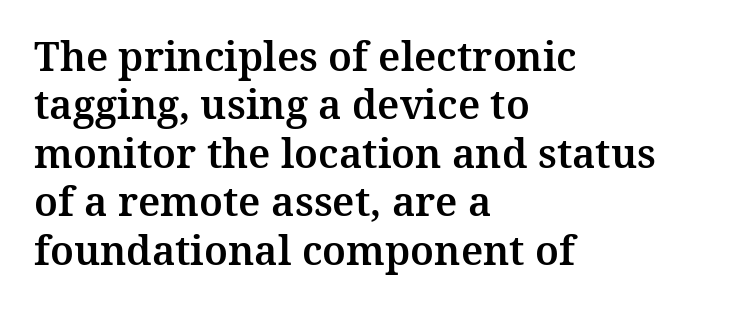
Q: Is the text italic (slanted)? A: No, it is upright.
Q: Is the typeface a serif or a sans-serif typeface? A: Serif.
Q: Is the text underlined? A: No.
Q: How is the paragraph aligned? A: Left-aligned.
Q: Is the spacing between letters normal or unusually wide? A: Normal.
Q: Width (condensed, normal, or wide)? A: Normal.
Q: Stroke contrast? A: Medium.
Q: x-height? A: Medium.
Q: Monospaced? A: No.
